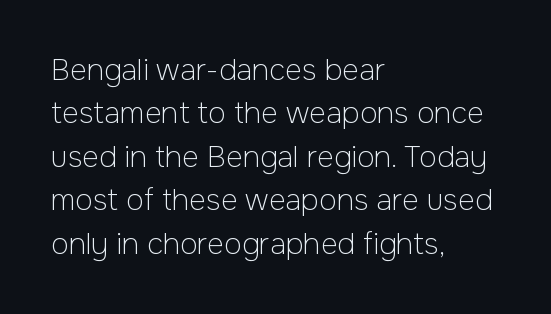
The image shows 29 px light sans-serif type, upright; set left-aligned, normal line spacing (1.5x), normal letter spacing, not underlined; low stroke contrast and a medium x-height.
